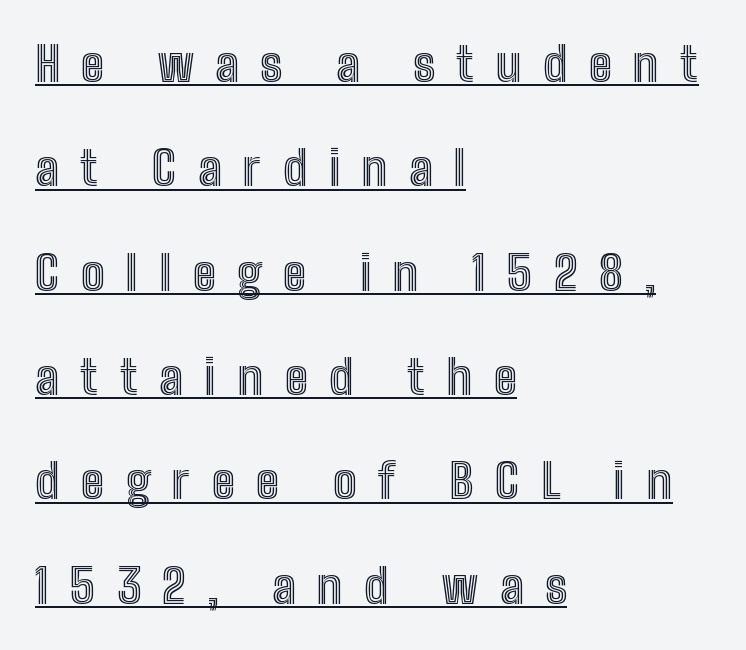
The image shows 47 px condensed type, upright; set left-aligned, loose line spacing (2.22x), unusually wide letter spacing (+0.46 em), underlined; a medium x-height.
